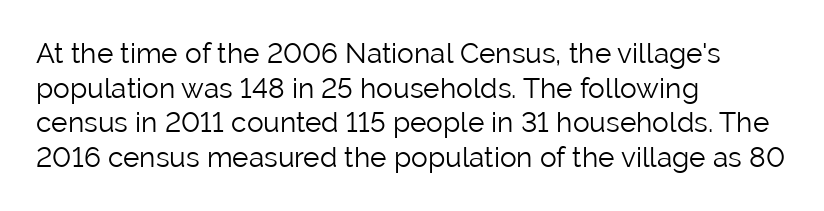
Inter-character spacing is left at the font's built-in metrics. The cut favours lightness, reaching ordinary text weight at its darkest. The face used here is a sans, in the tradition of grotesques and geometrics. The lines in this sample share a left origin and differ only in where they stop.
